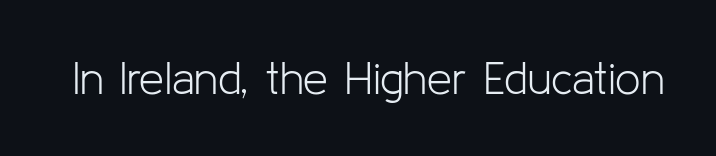
{"serif": "no", "italic": "no", "bold": "no", "weight": "light", "width": "normal", "stroke_contrast": "low", "x_height": "medium", "monospaced": "no", "underline": "no", "letter_spacing": "normal", "letter_spacing_em": 0.0, "glyph_px": 45}
